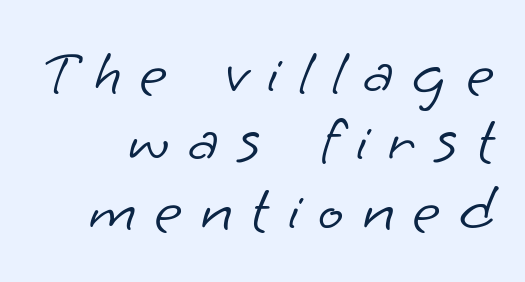
Q: Is the text bold? A: No.
Q: Is the typeface a serif or a sans-serif typeface? A: Sans-serif.
Q: Is the text underlined? A: No.
Q: Is the spacing between letters normal or unusually wide? A: Unusually wide.
Q: Is the spacing between lines tight, normal or loose? A: Tight.
Q: Width (condensed, normal, or wide)? A: Normal.
Q: Stroke contrast? A: Low.
Q: x-height? A: Small.
Q: Monospaced? A: No.
